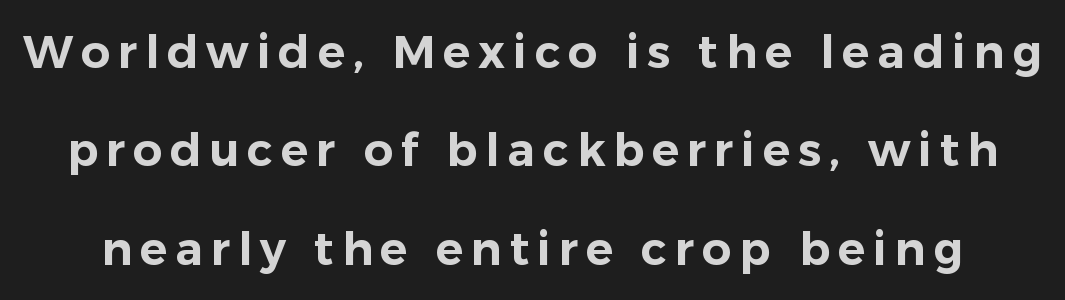
{"serif": "no", "italic": "no", "width": "normal", "stroke_contrast": "low", "x_height": "medium", "monospaced": "no", "underline": "no", "line_spacing": "loose", "line_spacing_ratio": 2.14, "glyph_px": 46}
